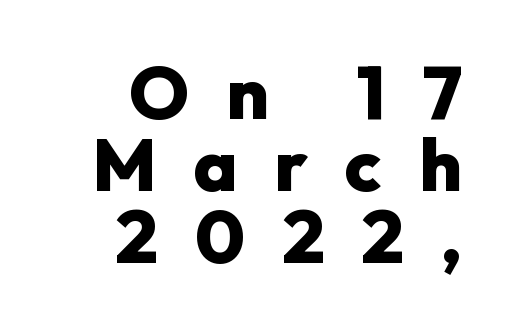
{"serif": "no", "italic": "no", "bold": "yes", "weight": "heavy", "width": "normal", "stroke_contrast": "low", "x_height": "medium", "monospaced": "no", "underline": "no", "align": "right", "line_spacing": "tight", "line_spacing_ratio": 0.97, "letter_spacing": "wide", "letter_spacing_em": 0.5, "glyph_px": 74}
